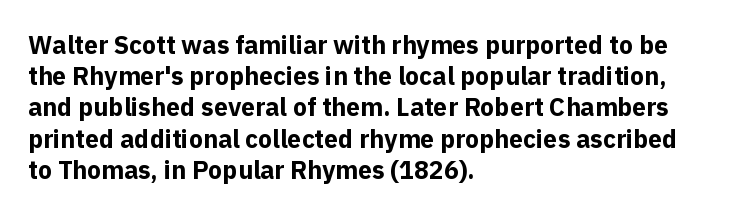
Q: Is the text bold? A: Yes.
Q: Is the text italic (slanted)? A: No, it is upright.
Q: Is the text underlined? A: No.
Q: How is the paragraph aligned? A: Left-aligned.
Q: Is the spacing between letters normal or unusually wide? A: Normal.
Q: Is the spacing between lines tight, normal or loose? A: Normal.
